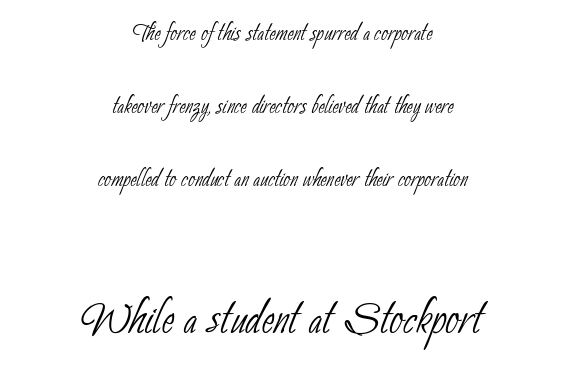
Q: Is the text bold? A: No.
Q: Is the typeface a serif or a sans-serif typeface? A: Sans-serif.
Q: Is the text underlined? A: No.
Q: How is the paragraph aligned? A: Centered.
Q: Is the spacing between letters normal or unusually wide? A: Normal.
Q: Is the spacing between lines tight, normal or loose? A: Loose.
Q: Which block of text is set in a larger size, the first (top) or the second (bottom)? A: The second (bottom) one.
Q: Width (condensed, normal, or wide)? A: Condensed.
Q: Stroke contrast? A: Low.
Q: x-height? A: Small.
Q: Monospaced? A: No.
